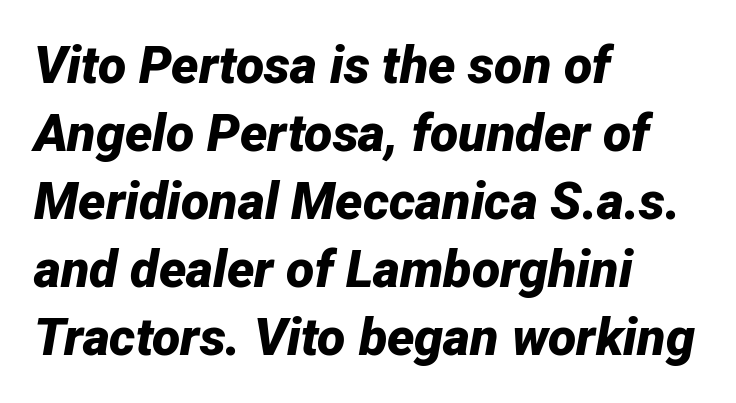
The image shows 52 px bold type, italic (leaning right); set left-aligned, normal line spacing (1.31x), normal letter spacing, not underlined; low stroke contrast and a medium x-height.
